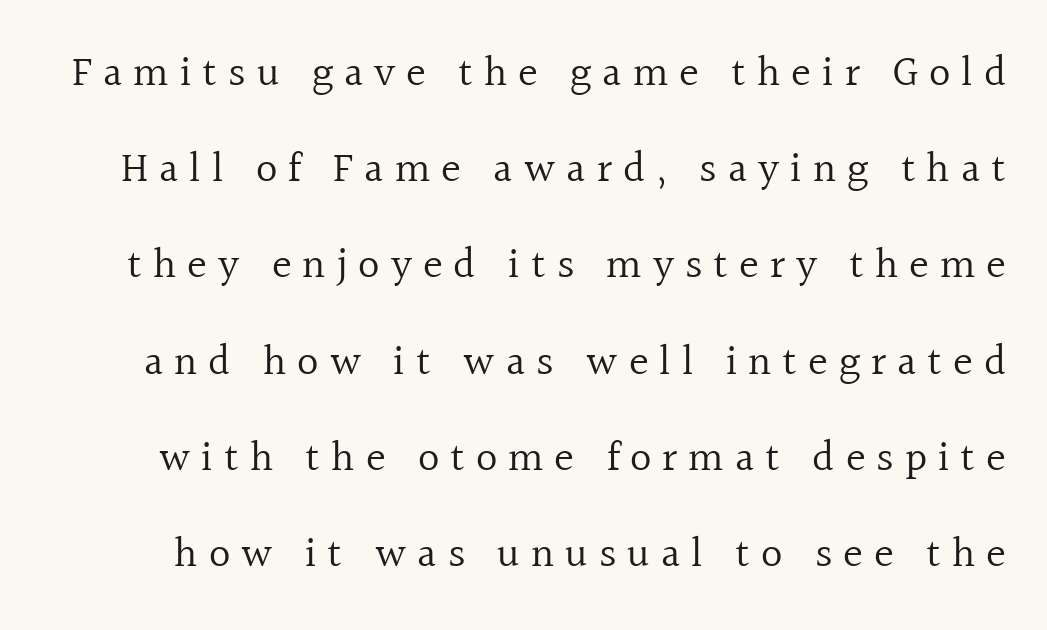
The designer went with a serif here, giving each stem small feet. Each letter keeps its own natural width here, so spacing adapts to shape. The specimen reads as upright at a glance. Caption: face not bold, strokes unweighted. The line texture is sparse and dotted thanks to wide tracking. Plain, unruled lines of type.
